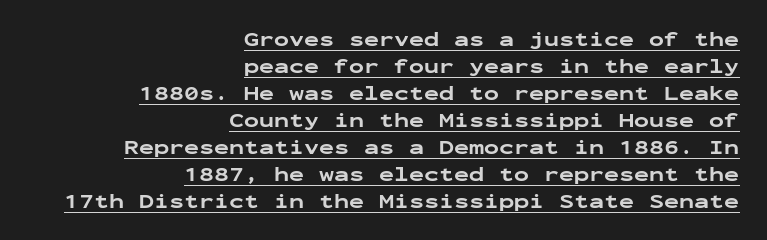
The image shows 20 px bold type, upright; set right-aligned, normal line spacing (1.35x), normal letter spacing, underlined.
